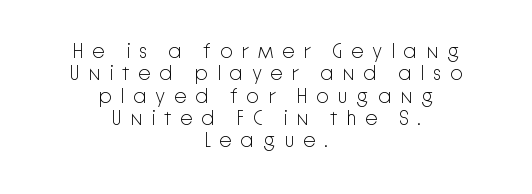
Regarding leading, the lines here are crowded together. A light-to-regular cut is what we see here. The words here are not underlined. Italic: no, the glyphs are upright roman.
